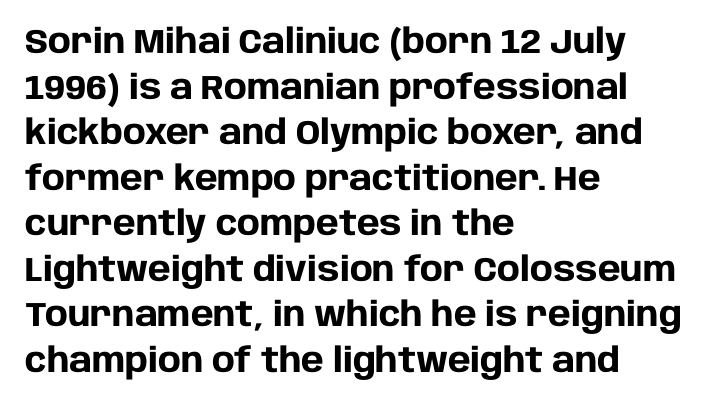
The image shows 34 px heavy sans-serif type, upright; set left-aligned, normal line spacing (1.34x), normal letter spacing, not underlined; low stroke contrast and a large x-height.
